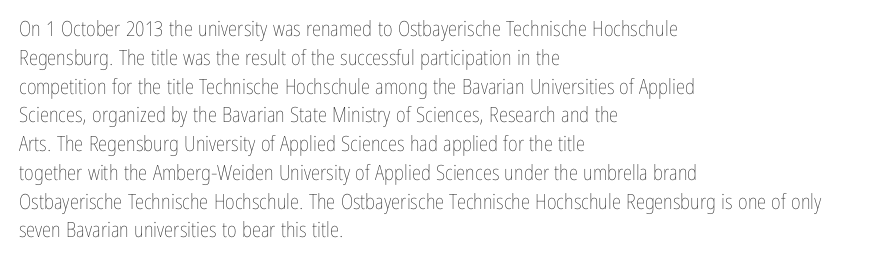
Each new line begins a customary step beneath the previous one. Stems here are at most as thick as an everyday book face. Words appear dense and cohesive because spacing is normal. Descenders hang freely into open space. The axis of the letterforms is exactly vertical.
